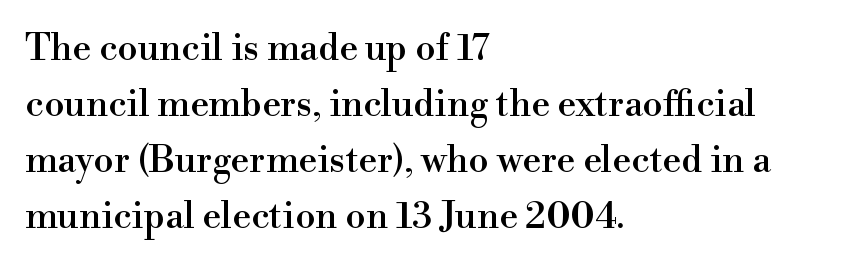
Q: Is the text italic (slanted)? A: No, it is upright.
Q: Is the typeface a serif or a sans-serif typeface? A: Serif.
Q: Is the text underlined? A: No.
Q: How is the paragraph aligned? A: Left-aligned.
Q: Is the spacing between letters normal or unusually wide? A: Normal.
Q: Is the spacing between lines tight, normal or loose? A: Normal.
Q: Width (condensed, normal, or wide)? A: Normal.
Q: Stroke contrast? A: High.
Q: x-height? A: Small.
Q: Monospaced? A: No.
